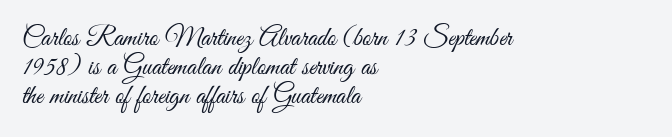
The image shows 27 px text type; set left-aligned, tight line spacing (1.08x), normal letter spacing, not underlined.
